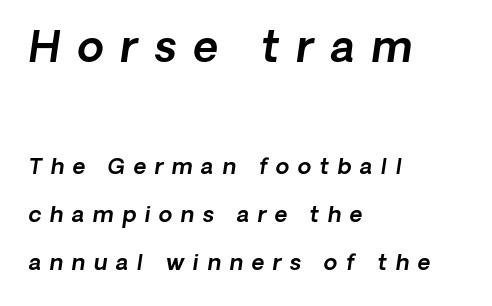
Q: Is the typeface a serif or a sans-serif typeface? A: Sans-serif.
Q: Is the text underlined? A: No.
Q: How is the paragraph aligned? A: Left-aligned.
Q: Is the spacing between letters normal or unusually wide? A: Unusually wide.
Q: Is the spacing between lines tight, normal or loose? A: Loose.
Q: Which block of text is set in a larger size, the first (top) or the second (bottom)? A: The first (top) one.
Q: Width (condensed, normal, or wide)? A: Normal.
Q: x-height? A: Medium.
Q: Monospaced? A: No.
